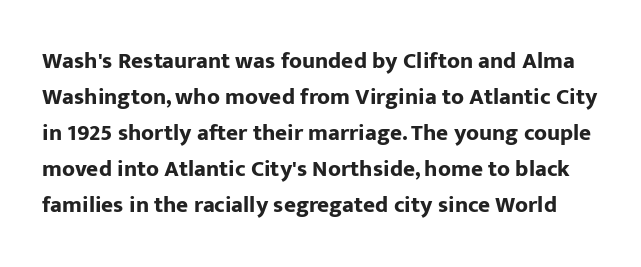
The foot of each line stays bare and open. Designer's note — italics off, roman on. Heavy-handed strokes throughout: this text is bold. Whoever set this chose a conventional vertical rhythm. How are the letters spaced? Ordinarily, with no added tracking.
